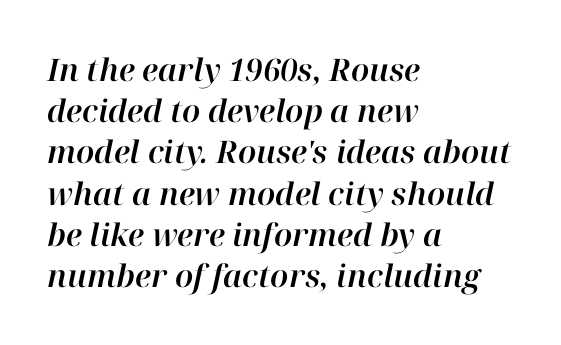
The glyphs are unaccompanied by any horizontal stroke below them. Spacing between characters is what you'd get straight out of the box. The paragraph shown leans on its left margin. These lines were composed using italics. Leading matches the norm, producing a regular column.
